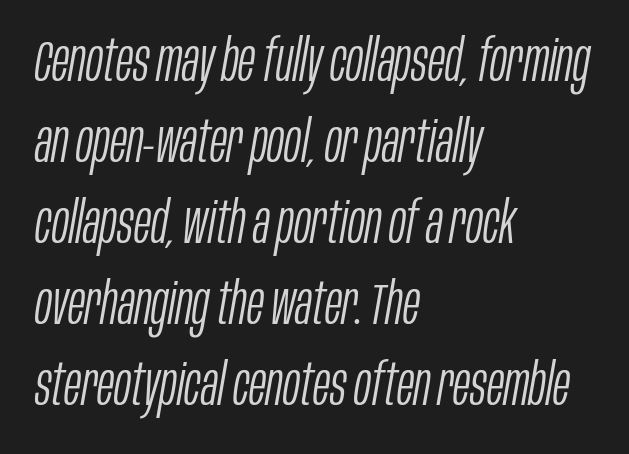
Q: Is the text bold? A: No.
Q: Is the text italic (slanted)? A: Yes, it leans right by about 10 degrees.
Q: Is the text underlined? A: No.
Q: How is the paragraph aligned? A: Left-aligned.
Q: Is the spacing between letters normal or unusually wide? A: Normal.
Q: Is the spacing between lines tight, normal or loose? A: Normal.
Q: Width (condensed, normal, or wide)? A: Condensed.
Q: Stroke contrast? A: Low.
Q: x-height? A: Large.
Q: Monospaced? A: No.
